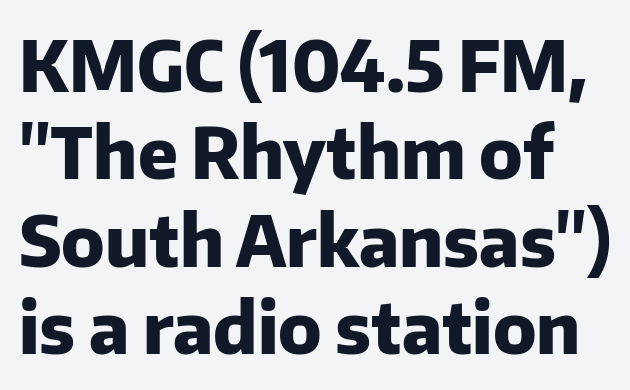
The image shows 70 px heavy sans-serif type, upright; set normal line spacing (1.25x), normal letter spacing, not underlined; low stroke contrast and a medium x-height.
